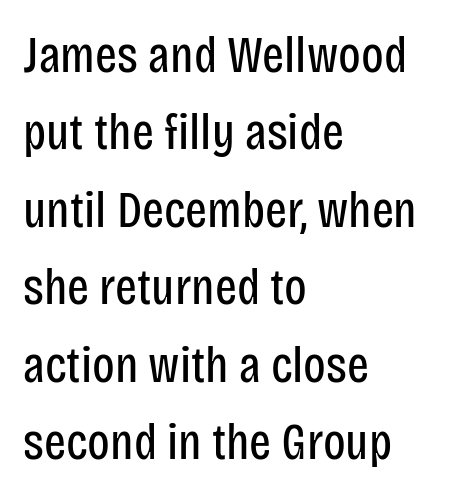
Q: Is the text bold? A: No.
Q: Is the text italic (slanted)? A: No, it is upright.
Q: Is the typeface a serif or a sans-serif typeface? A: Sans-serif.
Q: Is the text underlined? A: No.
Q: How is the paragraph aligned? A: Left-aligned.
Q: Is the spacing between letters normal or unusually wide? A: Normal.
Q: Is the spacing between lines tight, normal or loose? A: Normal.
Q: Width (condensed, normal, or wide)? A: Condensed.
Q: Stroke contrast? A: Low.
Q: x-height? A: Large.
Q: Monospaced? A: No.
